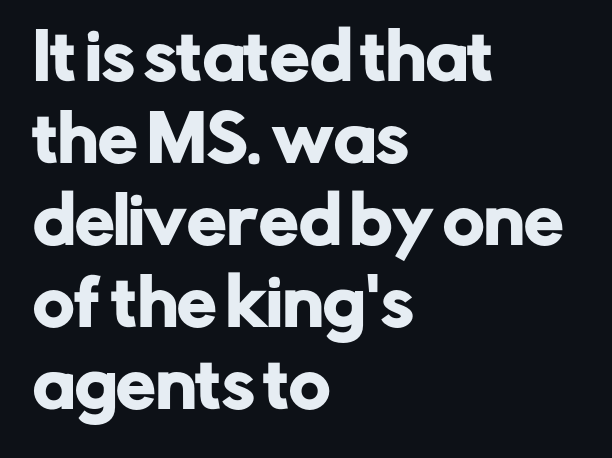
Is this a fixed-width face? No — the glyphs have proportional, varying widths. Vertical spacing — default. A roman cut, with each character standing at attention. The letterforms sit shoulder to shoulder at normal distance. Type without underlining. The letters carry no serifs — their stems end cleanly without finishing strokes.
